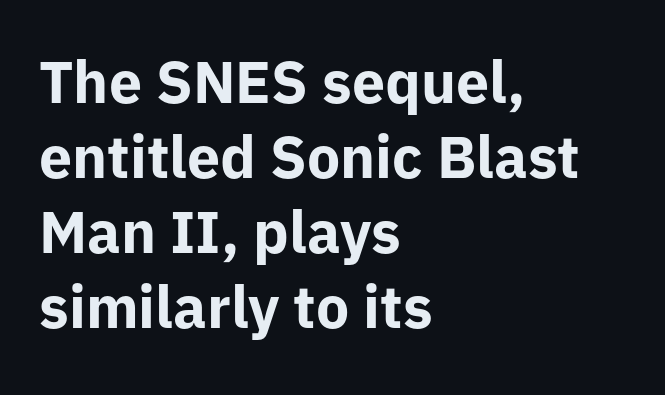
The leading is moderate, giving the passage an even texture. Line starts are locked; line ends wander. The letters advance in unequal steps, a hallmark of proportional type. These lines keep a tight, regular rhythm from letter to letter. No italicization has been applied; the sample stays upright. Lines of text with bare space underneath.
